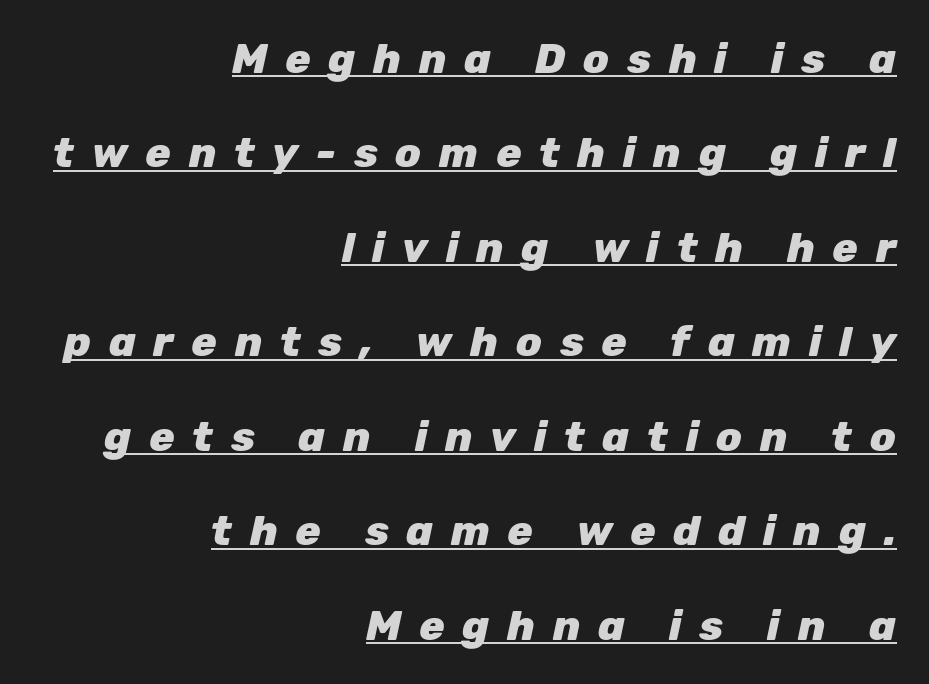
The image shows 42 px heavy type, italic (leaning right); set right-aligned, loose line spacing (2.25x), unusually wide letter spacing (+0.42 em), underlined; low stroke contrast and a medium x-height.
